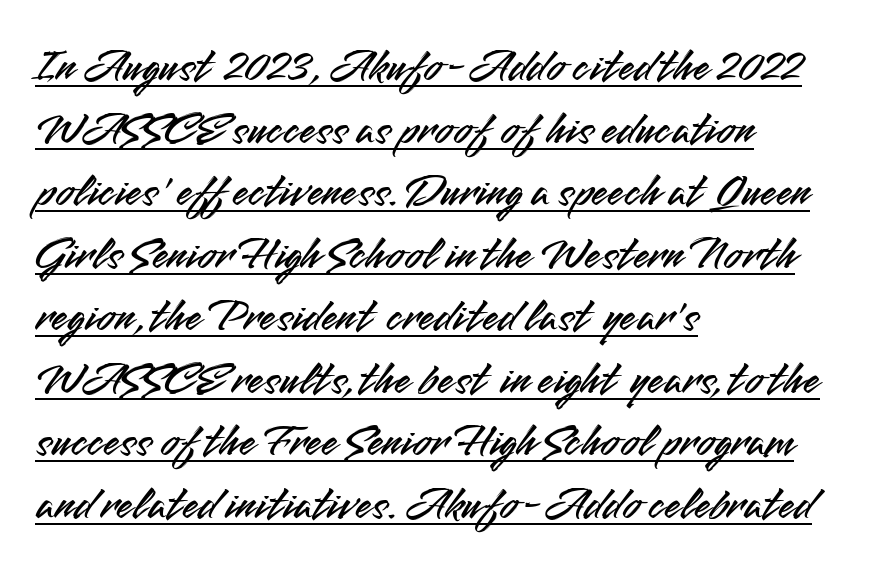
{"serif": "no", "width": "normal", "stroke_contrast": "medium", "x_height": "small", "monospaced": "no", "underline": "yes", "align": "left", "line_spacing": "normal", "line_spacing_ratio": 1.33, "letter_spacing": "normal", "letter_spacing_em": 0.0, "glyph_px": 47}
